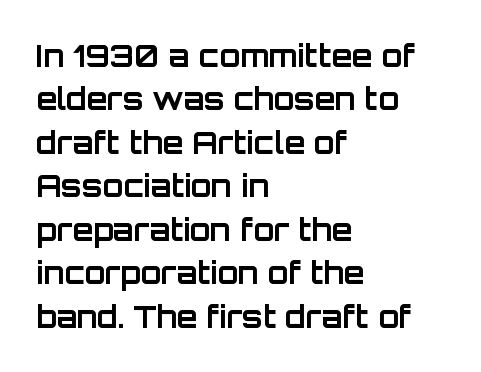
Q: Is the text bold? A: Yes.
Q: Is the text italic (slanted)? A: No, it is upright.
Q: Is the typeface a serif or a sans-serif typeface? A: Sans-serif.
Q: Is the text underlined? A: No.
Q: How is the paragraph aligned? A: Left-aligned.
Q: Is the spacing between letters normal or unusually wide? A: Normal.
Q: Is the spacing between lines tight, normal or loose? A: Normal.
Q: Width (condensed, normal, or wide)? A: Normal.
Q: Stroke contrast? A: Low.
Q: x-height? A: Large.
Q: Monospaced? A: No.
